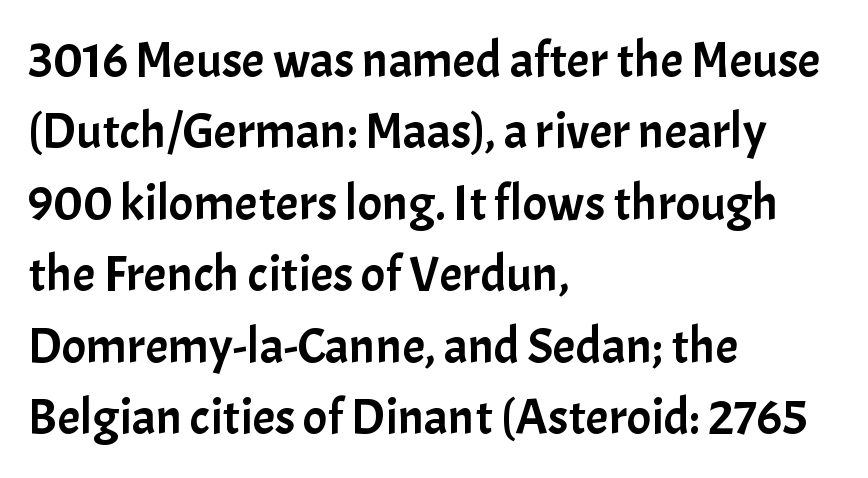
{"serif": "no", "italic": "no", "width": "normal", "stroke_contrast": "low", "x_height": "medium", "monospaced": "no", "underline": "no", "align": "left", "line_spacing": "normal", "line_spacing_ratio": 1.4, "letter_spacing": "normal", "letter_spacing_em": 0.0, "glyph_px": 51}
